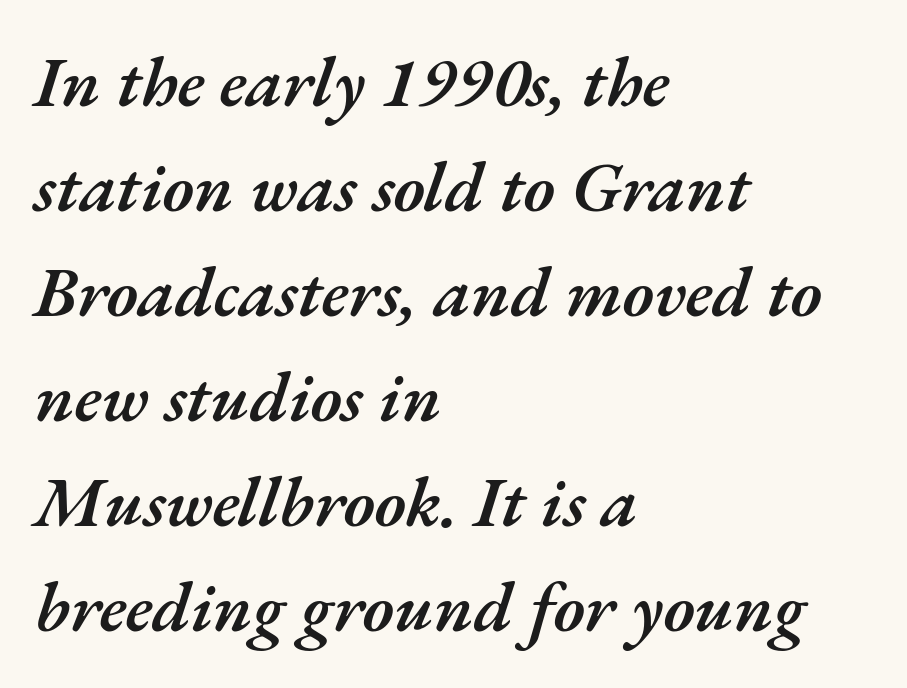
Glyph-to-glyph distance matches everyday printed text. Notice how the passage keeps a crisp vertical edge on the left only. Weight: semibold (demi). Beneath every word, the page is bare. The rendering uses natural spacing where letterforms have individual widths.
